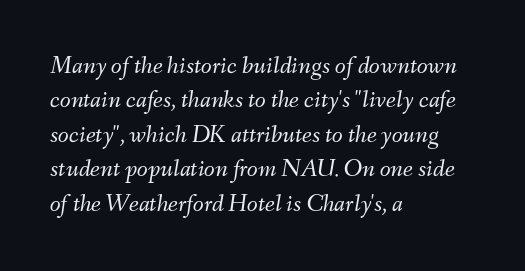
The rendering anchors every line to the left-hand side. Between one letter and the next there's only the usual sliver of space. Tall strokes in this sample are angled rather than plumb. Successive baselines arrive at the customary interval. This reads as an unemphasized weight, regular at the heaviest. Underline: absent.
